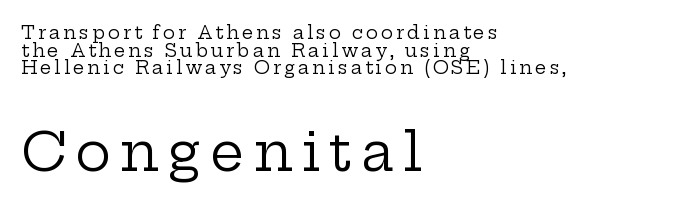
{"serif": "yes", "italic": "no", "bold": "no", "weight": "regular", "width": "wide", "stroke_contrast": "low", "x_height": "medium", "monospaced": "no", "underline": "no", "align": "left", "line_spacing": "tight", "line_spacing_ratio": 0.98, "larger_block": "second", "size_ratio": 3.0, "glyph_px": 54}
